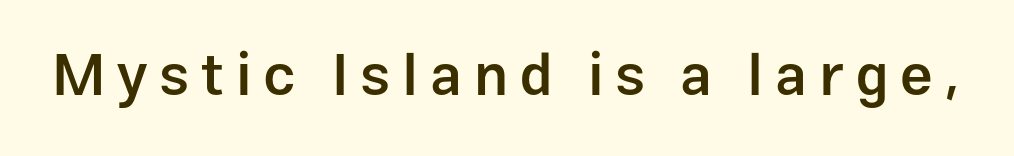
Q: Is the text bold? A: Semi-bold.
Q: Is the text italic (slanted)? A: No, it is upright.
Q: Is the typeface a serif or a sans-serif typeface? A: Sans-serif.
Q: Is the text underlined? A: No.
Q: Is the spacing between letters normal or unusually wide? A: Unusually wide.
Q: Width (condensed, normal, or wide)? A: Normal.
Q: Stroke contrast? A: Low.
Q: x-height? A: Medium.
Q: Monospaced? A: No.
